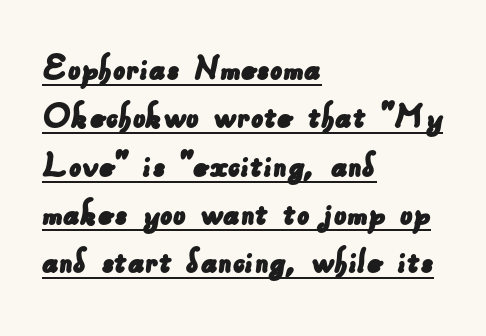
{"serif": "no", "width": "normal", "stroke_contrast": "low", "x_height": "small", "monospaced": "no", "underline": "yes", "align": "left", "line_spacing_ratio": 1.24, "letter_spacing": "normal", "letter_spacing_em": 0.0, "glyph_px": 39}
